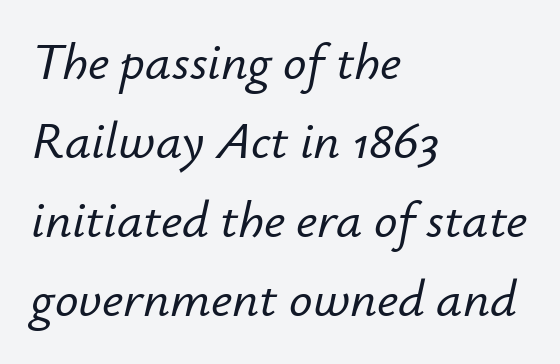
Looks like regular typesetting: each glyph gets only the width it needs. The line-height multiplier appears to be the usual default. The passage is arranged the way most books set body copy — flush left. The text carries the slant typical of an italic or oblique font. Look at the tracking — it's just the regular setting, nothing added.
